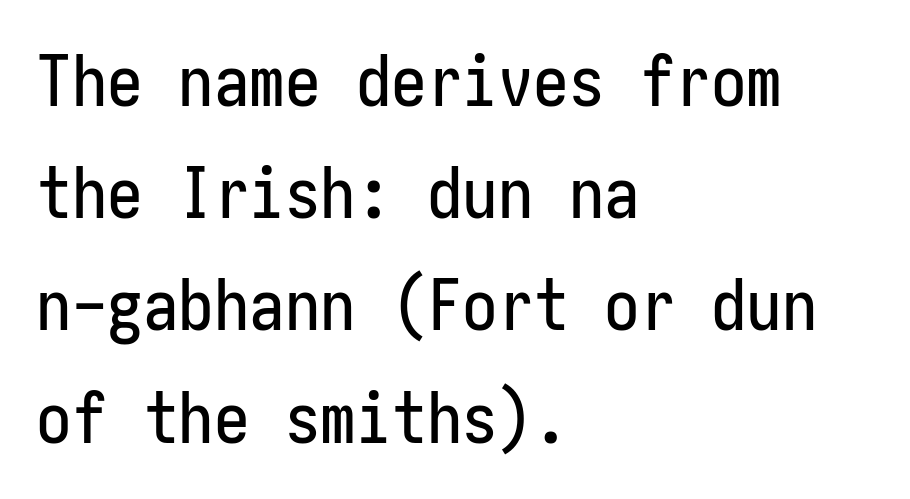
{"serif": "no", "italic": "no", "width": "condensed", "stroke_contrast": "low", "x_height": "medium", "underline": "no", "align": "left", "line_spacing": "normal", "line_spacing_ratio": 1.58, "letter_spacing": "normal", "letter_spacing_em": 0.0, "glyph_px": 71}
